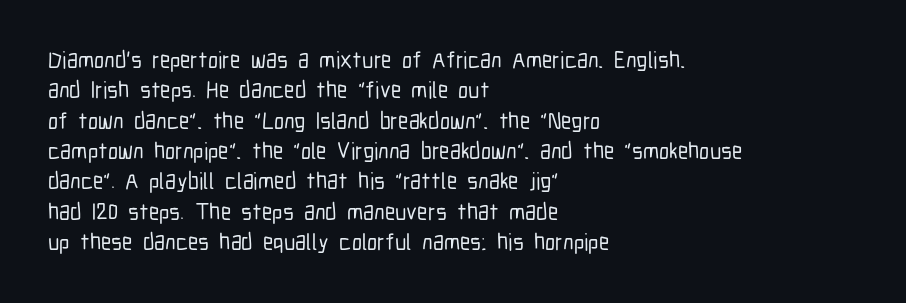
Q: Is the text italic (slanted)? A: No, it is upright.
Q: Is the text underlined? A: No.
Q: How is the paragraph aligned? A: Left-aligned.
Q: Is the spacing between letters normal or unusually wide? A: Normal.
Q: Is the spacing between lines tight, normal or loose? A: Normal.
